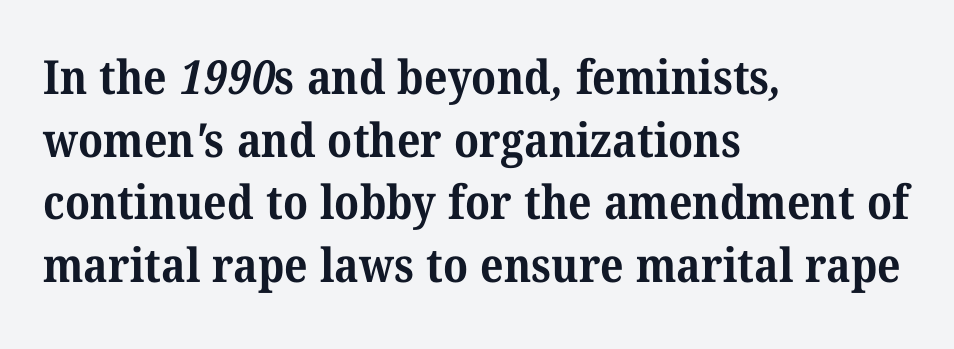
These lines are composed in type with serifs. Only glyphs here, with clear space below each row. You could not count columns in this text — the font is proportionally spaced. Every row of glyphs begins at an identical x-position on the left.
